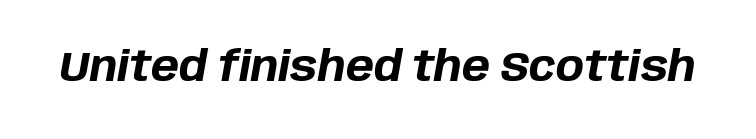
Is this a fixed-width face? No — the glyphs have proportional, varying widths. Is the type slanted? Yes — the strokes lean at a clear angle. Compared with an ordinary text face, these strokes are far heavier — a full bold. The letters sit at their default tracking, neither squeezed nor spread. A clean baseline with only descenders dipping below it.
